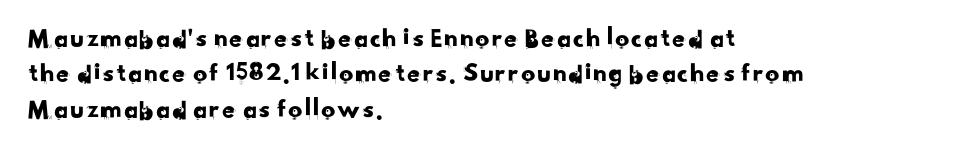
The image shows 28 px sans-serif type; set left-aligned, normal line spacing (1.26x), normal letter spacing, not underlined; low stroke contrast and a small x-height.
